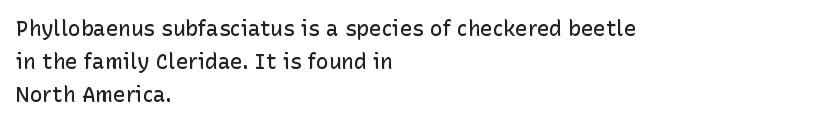
The image shows 21 px text type, upright; set left-aligned, normal line spacing (1.57x), normal letter spacing, not underlined.
